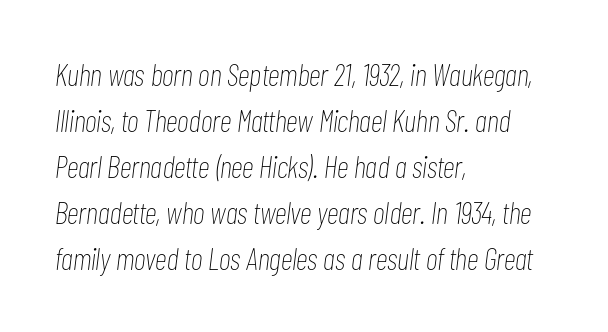
{"italic": "yes", "lean": "right", "slant_degrees": 7, "bold": "no", "weight": "thin", "width": "condensed", "stroke_contrast": "low", "x_height": "medium", "monospaced": "no", "underline": "no", "align": "left", "line_spacing": "normal", "line_spacing_ratio": 1.48, "letter_spacing": "normal", "letter_spacing_em": 0.0, "glyph_px": 31}
